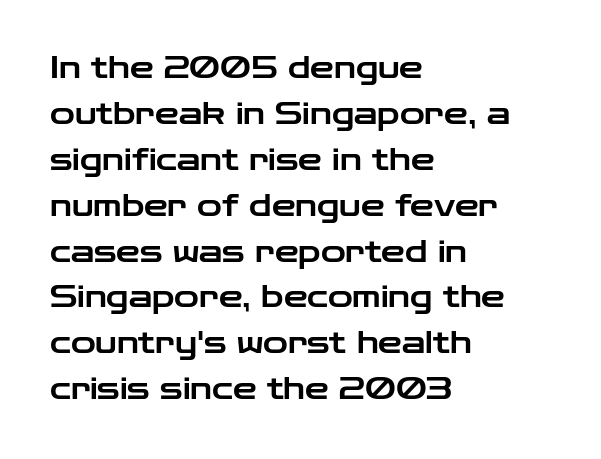
Q: Is the text italic (slanted)? A: No, it is upright.
Q: Is the typeface a serif or a sans-serif typeface? A: Sans-serif.
Q: Is the text underlined? A: No.
Q: How is the paragraph aligned? A: Left-aligned.
Q: Is the spacing between letters normal or unusually wide? A: Normal.
Q: Is the spacing between lines tight, normal or loose? A: Normal.
Q: Width (condensed, normal, or wide)? A: Wide.
Q: Stroke contrast? A: Low.
Q: x-height? A: Medium.
Q: Monospaced? A: No.
